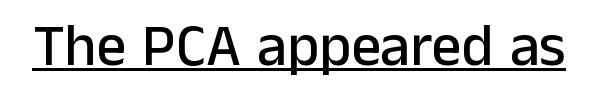
Q: Is the text italic (slanted)? A: No, it is upright.
Q: Is the typeface a serif or a sans-serif typeface? A: Sans-serif.
Q: Is the text underlined? A: Yes.
Q: Is the spacing between letters normal or unusually wide? A: Normal.
Q: Width (condensed, normal, or wide)? A: Normal.
Q: Stroke contrast? A: Low.
Q: x-height? A: Medium.
Q: Monospaced? A: No.
